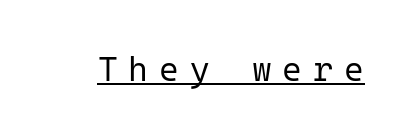
Q: Is the text bold? A: No.
Q: Is the text italic (slanted)? A: No, it is upright.
Q: Is the typeface a serif or a sans-serif typeface? A: Sans-serif.
Q: Is the text underlined? A: Yes.
Q: Is the spacing between letters normal or unusually wide? A: Unusually wide.
Q: Width (condensed, normal, or wide)? A: Normal.
Q: Stroke contrast? A: Low.
Q: x-height? A: Medium.
Q: Monospaced? A: Yes.
